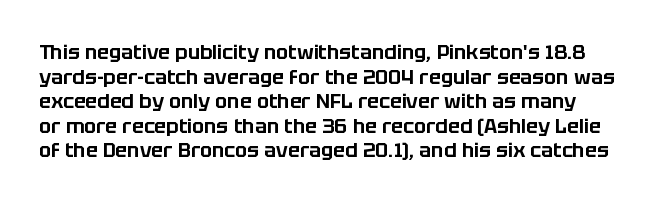
Does the lettering tilt? It doesn't — this is upright. No extra tracking has been applied to these lines. The specimen omits any rule beneath the text block's lines.
